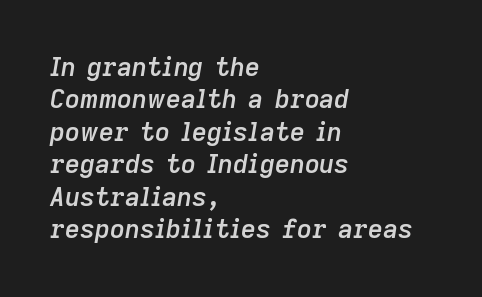
The image shows 26 px text type, italic (leaning right); set left-aligned, normal line spacing (1.25x), normal letter spacing, not underlined.
